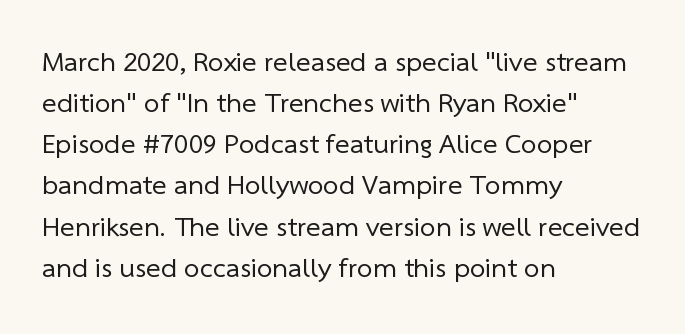
The text block is weighted toward the left margin, trailing off unevenly rightward. This rendering employs a face without finishing strokes, i.e., a sans-serif. Each letter keeps its own natural width here, so spacing adapts to shape. The face looks like a standard text weight, possibly lighter. The rows are spaced the way most documents space them. The area under the type is left untouched.
